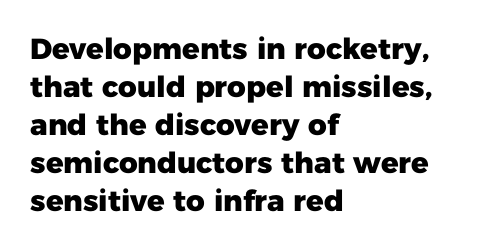
Q: Is the text bold? A: Yes.
Q: Is the text italic (slanted)? A: No, it is upright.
Q: Is the typeface a serif or a sans-serif typeface? A: Sans-serif.
Q: Is the text underlined? A: No.
Q: How is the paragraph aligned? A: Left-aligned.
Q: Is the spacing between letters normal or unusually wide? A: Normal.
Q: Is the spacing between lines tight, normal or loose? A: Normal.
Q: Width (condensed, normal, or wide)? A: Normal.
Q: Stroke contrast? A: Low.
Q: x-height? A: Medium.
Q: Monospaced? A: No.
